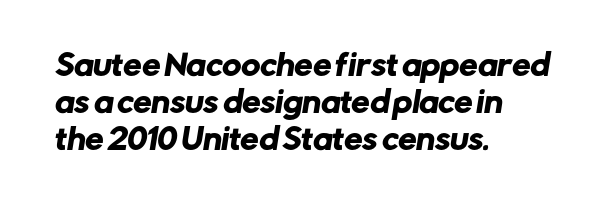
{"serif": "no", "width": "normal", "stroke_contrast": "low", "x_height": "medium", "monospaced": "no", "underline": "no", "align": "left", "line_spacing": "normal", "line_spacing_ratio": 1.27, "letter_spacing": "normal", "letter_spacing_em": 0.0, "glyph_px": 29}
